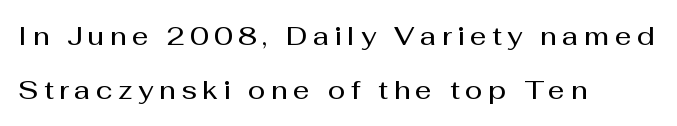
The image shows 26 px text type, upright; set left-aligned, loose line spacing (2.08x), unusually wide letter spacing (+0.21 em), not underlined.
